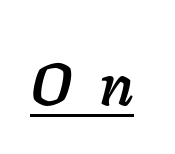
Q: Is the text italic (slanted)? A: Yes, it leans right by about 11 degrees.
Q: Is the text underlined? A: Yes.
Q: Is the spacing between letters normal or unusually wide? A: Unusually wide.
Q: Width (condensed, normal, or wide)? A: Normal.
Q: Stroke contrast? A: Low.
Q: x-height? A: Medium.
Q: Monospaced? A: No.
